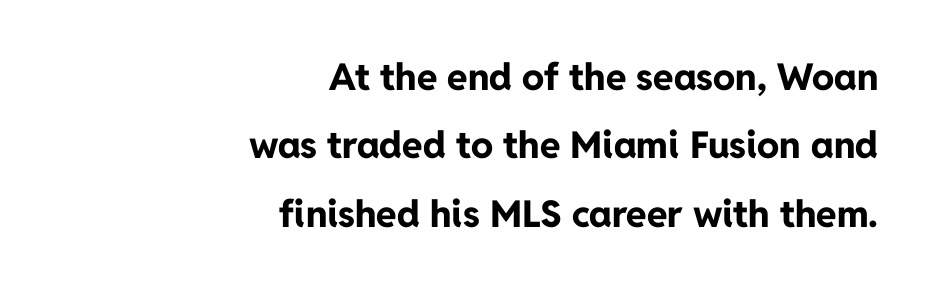
Q: Is the text bold? A: Yes.
Q: Is the text italic (slanted)? A: No, it is upright.
Q: Is the typeface a serif or a sans-serif typeface? A: Sans-serif.
Q: Is the text underlined? A: No.
Q: How is the paragraph aligned? A: Right-aligned.
Q: Is the spacing between letters normal or unusually wide? A: Normal.
Q: Width (condensed, normal, or wide)? A: Normal.
Q: Stroke contrast? A: Low.
Q: x-height? A: Medium.
Q: Monospaced? A: No.
